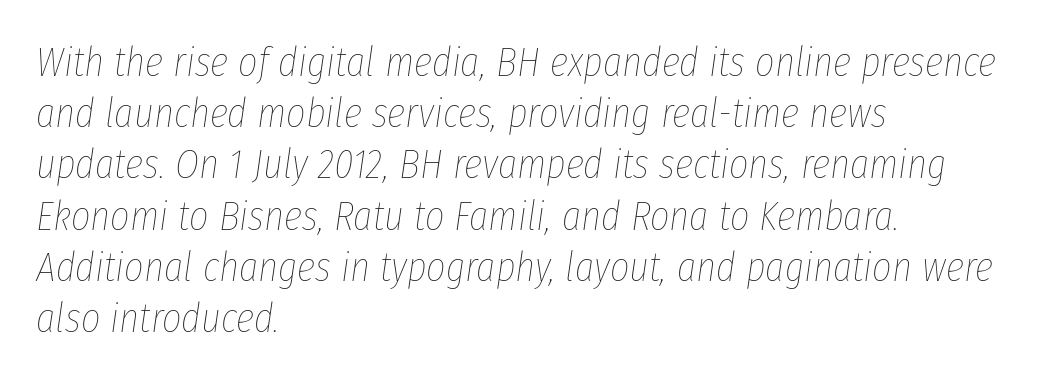
Q: Is the text bold? A: No.
Q: Is the text italic (slanted)? A: Yes, it leans right by about 8 degrees.
Q: Is the text underlined? A: No.
Q: How is the paragraph aligned? A: Left-aligned.
Q: Is the spacing between letters normal or unusually wide? A: Normal.
Q: Width (condensed, normal, or wide)? A: Condensed.
Q: Stroke contrast? A: Low.
Q: x-height? A: Medium.
Q: Monospaced? A: No.
